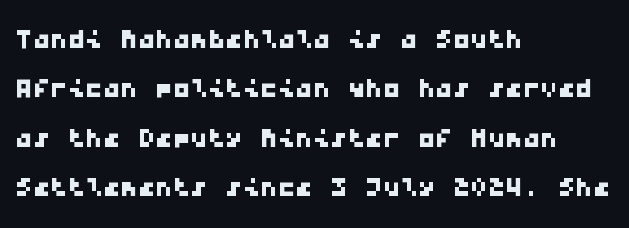
Q: Is the typeface a serif or a sans-serif typeface? A: Sans-serif.
Q: Is the text underlined? A: No.
Q: How is the paragraph aligned? A: Left-aligned.
Q: Is the spacing between letters normal or unusually wide? A: Normal.
Q: Is the spacing between lines tight, normal or loose? A: Normal.
Q: Width (condensed, normal, or wide)? A: Wide.
Q: Stroke contrast? A: Low.
Q: x-height? A: Medium.
Q: Monospaced? A: Yes.
